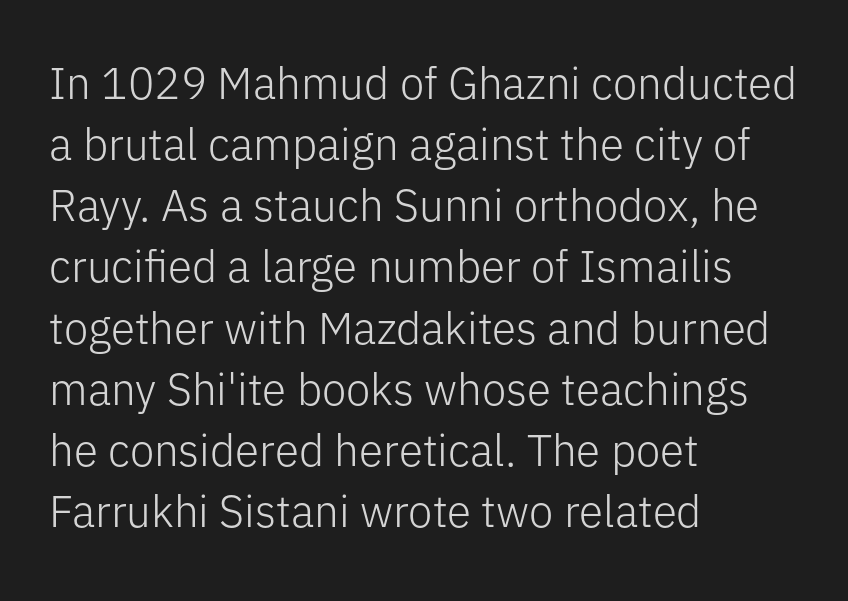
The image shows 44 px light sans-serif type, upright; set left-aligned, normal line spacing (1.39x), normal letter spacing, not underlined; low stroke contrast and a medium x-height.
